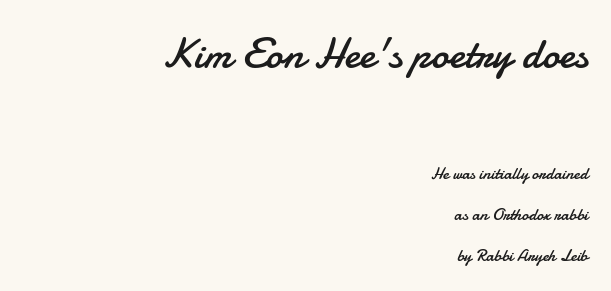
The image shows 43 px regular-weight sans-serif type; set right-aligned, loose line spacing (2.41x), normal letter spacing, not underlined; the first (top) block is 2.53x larger; low stroke contrast and a small x-height.
